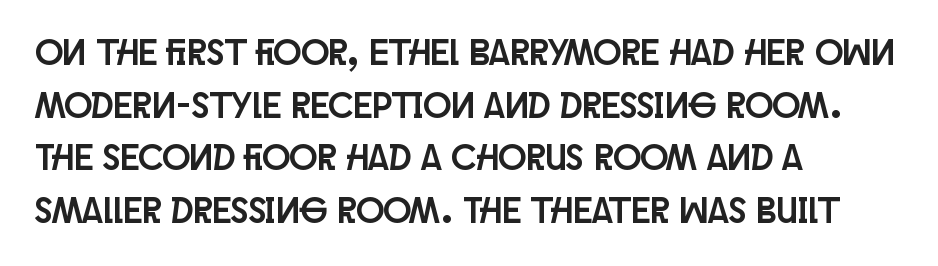
Q: Is the text italic (slanted)? A: No, it is upright.
Q: Is the typeface a serif or a sans-serif typeface? A: Sans-serif.
Q: Is the text underlined? A: No.
Q: How is the paragraph aligned? A: Left-aligned.
Q: Is the spacing between letters normal or unusually wide? A: Normal.
Q: Is the spacing between lines tight, normal or loose? A: Normal.
Q: Width (condensed, normal, or wide)? A: Condensed.
Q: Stroke contrast? A: Low.
Q: x-height? A: Large.
Q: Monospaced? A: No.
